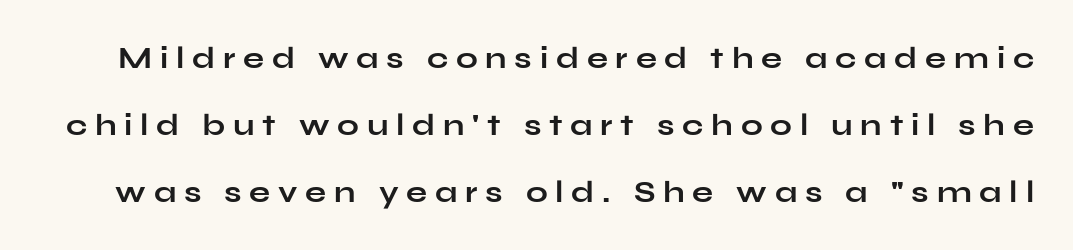
The image shows 31 px bold, wide sans-serif type, upright; set loose line spacing (2.16x), unusually wide letter spacing (+0.25 em), not underlined; low stroke contrast and a medium x-height.
